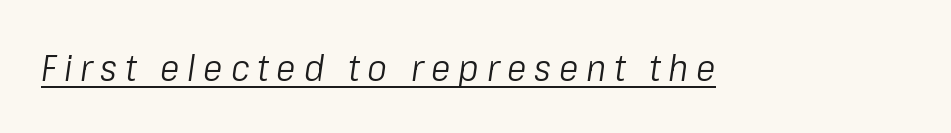
Q: Is the text bold? A: No.
Q: Is the text italic (slanted)? A: Yes, it leans right by about 8 degrees.
Q: Is the text underlined? A: Yes.
Q: Is the spacing between letters normal or unusually wide? A: Unusually wide.
Q: Width (condensed, normal, or wide)? A: Condensed.
Q: Stroke contrast? A: Low.
Q: x-height? A: Medium.
Q: Monospaced? A: No.
